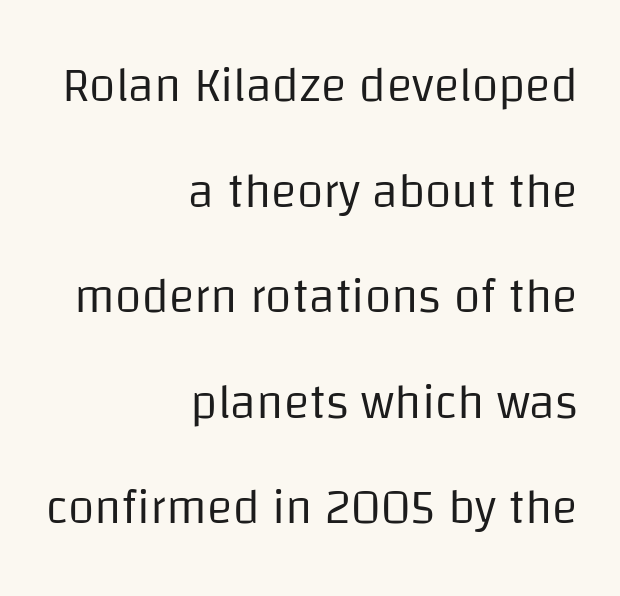
The space between consecutive lines is lavish. These lines are rendered in a variable-pitch font. It's the straight-up-and-down kind of type. Words float on clear page, feet unadorned.
